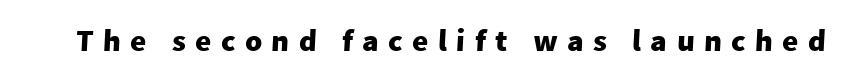
The image shows 31 px heavy sans-serif type; set unusually wide letter spacing (+0.3 em), not underlined; low stroke contrast and a medium x-height.
